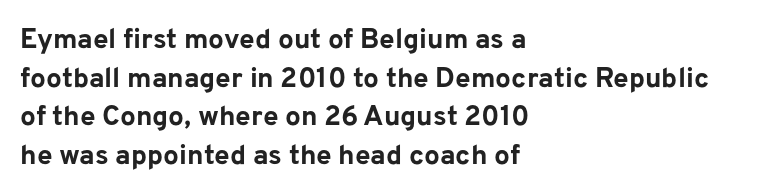
{"serif": "no", "italic": "no", "bold": "yes", "weight": "bold", "width": "normal", "stroke_contrast": "low", "x_height": "medium", "monospaced": "no", "underline": "no", "align": "left", "line_spacing": "normal", "line_spacing_ratio": 1.38, "letter_spacing": "normal", "letter_spacing_em": 0.0, "glyph_px": 28}
